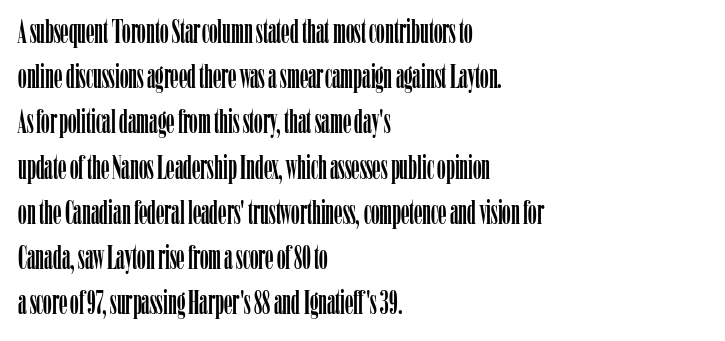
Q: Is the text italic (slanted)? A: No, it is upright.
Q: Is the typeface a serif or a sans-serif typeface? A: Serif.
Q: Is the text underlined? A: No.
Q: How is the paragraph aligned? A: Left-aligned.
Q: Is the spacing between letters normal or unusually wide? A: Normal.
Q: Is the spacing between lines tight, normal or loose? A: Normal.
Q: Width (condensed, normal, or wide)? A: Condensed.
Q: Stroke contrast? A: Low.
Q: x-height? A: Medium.
Q: Monospaced? A: No.
